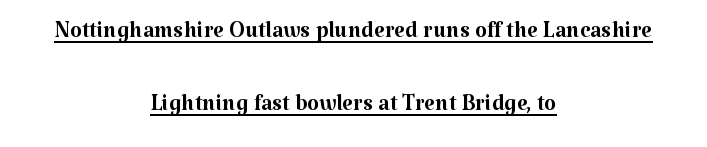
The image shows 31 px regular-weight serif type, upright; set centered, loose line spacing (2.34x), normal letter spacing, underlined; medium stroke contrast and a medium x-height.
